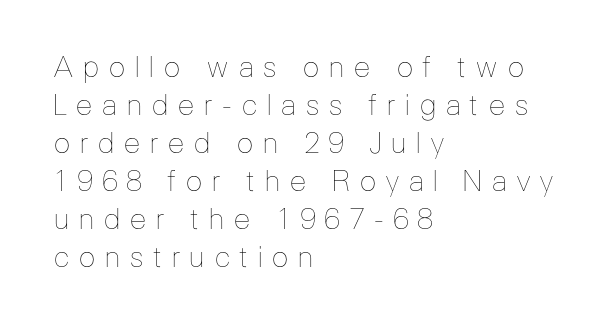
The image shows 29 px thin type, upright; set left-aligned, normal line spacing (1.31x), unusually wide letter spacing (+0.28 em), not underlined; low stroke contrast and a medium x-height.
